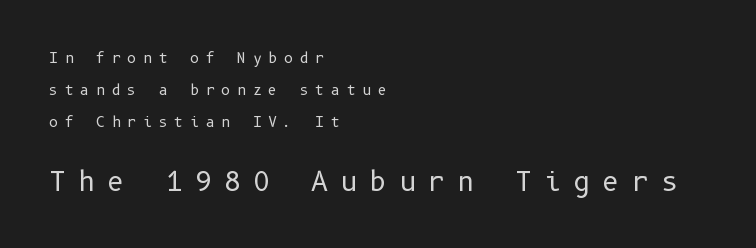
Q: Is the text bold? A: No.
Q: Is the text italic (slanted)? A: No, it is upright.
Q: Is the text underlined? A: No.
Q: How is the paragraph aligned? A: Left-aligned.
Q: Is the spacing between letters normal or unusually wide? A: Unusually wide.
Q: Is the spacing between lines tight, normal or loose? A: Loose.
Q: Which block of text is set in a larger size, the first (top) or the second (bottom)? A: The second (bottom) one.
